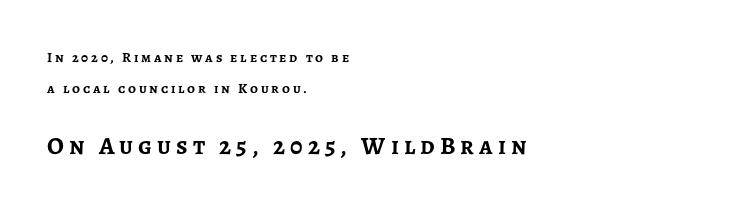
{"italic": "no", "bold": "yes", "underline": "no", "align": "left", "line_spacing": "loose", "line_spacing_ratio": 2.18, "letter_spacing": "wide", "letter_spacing_em": 0.2, "larger_block": "second", "size_ratio": 1.79, "glyph_px": 25}
